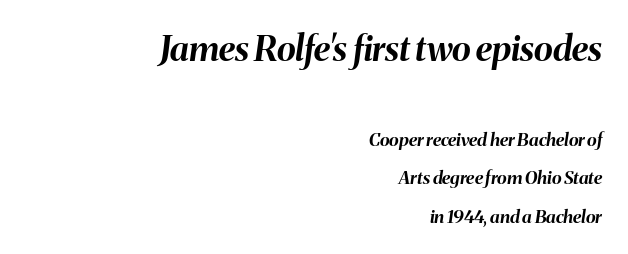
Q: Is the text bold? A: Yes.
Q: Is the text italic (slanted)? A: Yes, it leans right by about 8 degrees.
Q: Is the text underlined? A: No.
Q: How is the paragraph aligned? A: Right-aligned.
Q: Is the spacing between letters normal or unusually wide? A: Normal.
Q: Is the spacing between lines tight, normal or loose? A: Loose.
Q: Which block of text is set in a larger size, the first (top) or the second (bottom)? A: The first (top) one.
Q: Width (condensed, normal, or wide)? A: Normal.
Q: Stroke contrast? A: Medium.
Q: x-height? A: Medium.
Q: Monospaced? A: No.
